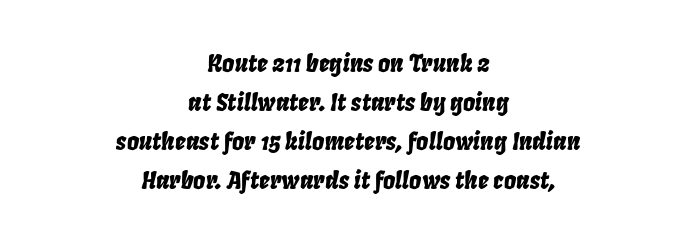
{"italic": "yes", "lean": "right", "slant_degrees": 8, "underline": "no", "align": "center", "line_spacing": "normal", "line_spacing_ratio": 1.63, "letter_spacing": "normal", "letter_spacing_em": 0.0, "glyph_px": 24}
